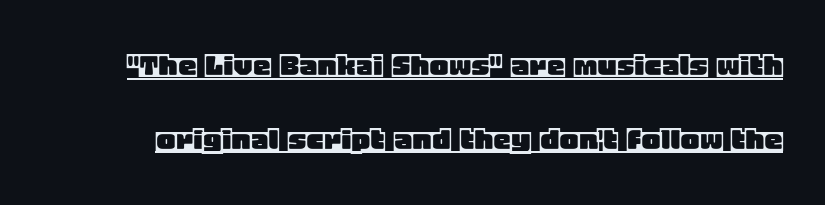
{"italic": "no", "width": "normal", "x_height": "large", "monospaced": "no", "underline": "yes", "line_spacing": "loose", "line_spacing_ratio": 2.05, "letter_spacing": "normal", "letter_spacing_em": 0.0, "glyph_px": 36}
